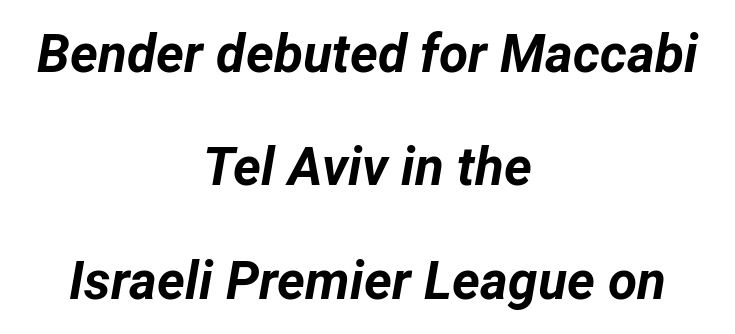
The image shows 53 px bold type, italic (leaning right); set centered, loose line spacing (2.14x), normal letter spacing, not underlined; low stroke contrast and a medium x-height.
